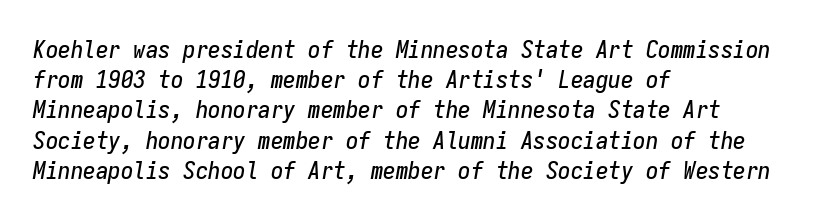
The passage shown has conventional tracking throughout. Underline: absent. The paragraph shown leans on its left margin. The rendering applies a slant to the glyphs.
